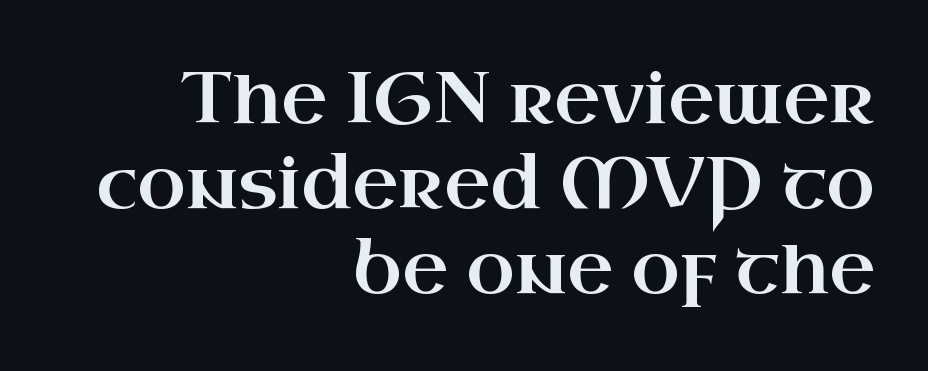
The image shows 71 px wide serif type, upright; set right-aligned, line spacing 1.2x, normal letter spacing, not underlined; high stroke contrast and a small x-height.
